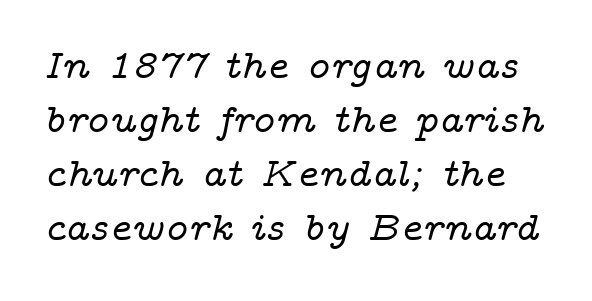
The image shows 41 px wide serif type, italic (leaning right); set normal line spacing (1.32x), normal letter spacing, not underlined; low stroke contrast and a medium x-height.
